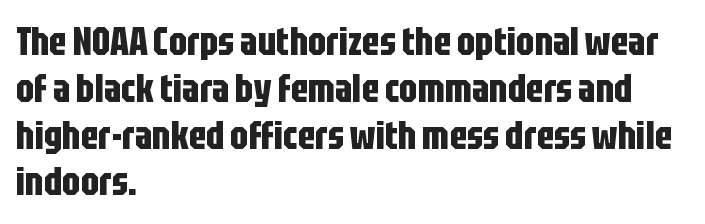
Q: Is the text bold? A: Yes.
Q: Is the text italic (slanted)? A: No, it is upright.
Q: Is the typeface a serif or a sans-serif typeface? A: Sans-serif.
Q: Is the text underlined? A: No.
Q: How is the paragraph aligned? A: Left-aligned.
Q: Is the spacing between letters normal or unusually wide? A: Normal.
Q: Width (condensed, normal, or wide)? A: Condensed.
Q: Stroke contrast? A: Low.
Q: x-height? A: Large.
Q: Monospaced? A: No.
